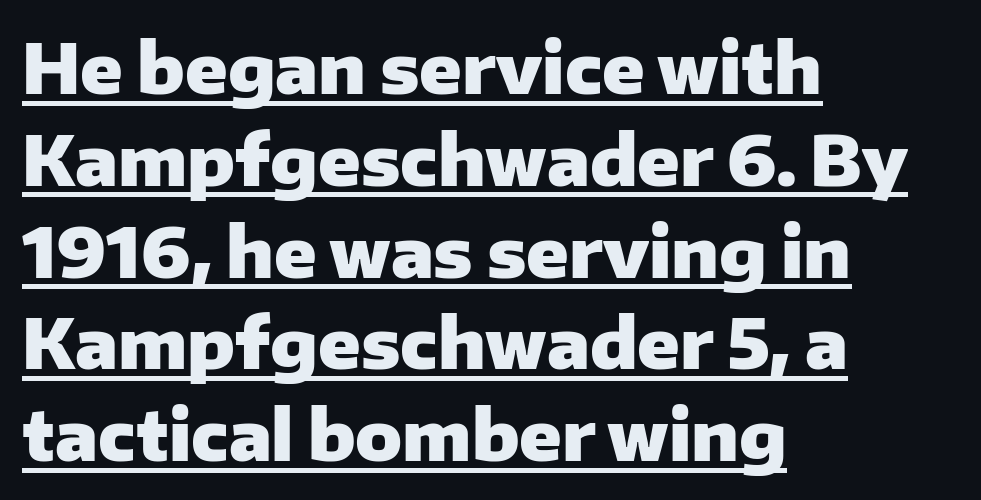
The image shows 69 px heavy sans-serif type, upright; set left-aligned, normal line spacing (1.33x), normal letter spacing, underlined; low stroke contrast and a medium x-height.
